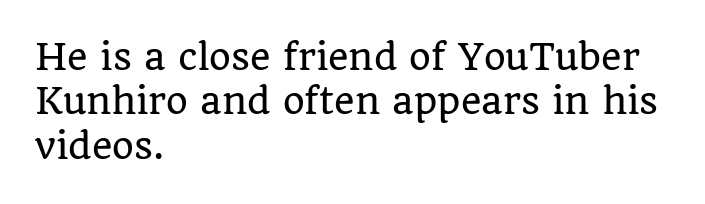
{"serif": "yes", "italic": "no", "width": "normal", "stroke_contrast": "low", "x_height": "large", "monospaced": "no", "underline": "no", "align": "left", "line_spacing": "normal", "line_spacing_ratio": 1.27, "letter_spacing": "normal", "letter_spacing_em": 0.0, "glyph_px": 35}
